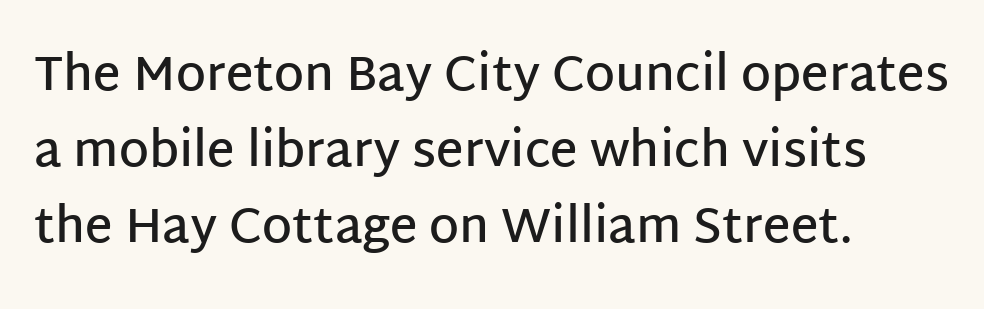
Q: Is the text bold? A: Semi-bold.
Q: Is the text italic (slanted)? A: No, it is upright.
Q: Is the typeface a serif or a sans-serif typeface? A: Sans-serif.
Q: Is the text underlined? A: No.
Q: How is the paragraph aligned? A: Left-aligned.
Q: Is the spacing between letters normal or unusually wide? A: Normal.
Q: Is the spacing between lines tight, normal or loose? A: Normal.
Q: Width (condensed, normal, or wide)? A: Normal.
Q: Stroke contrast? A: Low.
Q: x-height? A: Large.
Q: Monospaced? A: No.
